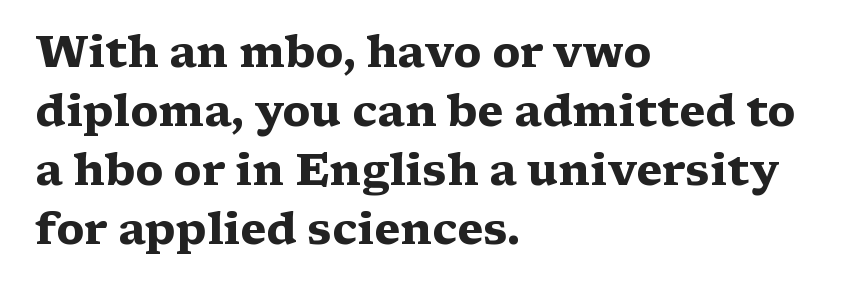
The image shows 43 px heavy, wide serif type, upright; set left-aligned, normal line spacing (1.37x), normal letter spacing, not underlined; medium stroke contrast and a medium x-height.
